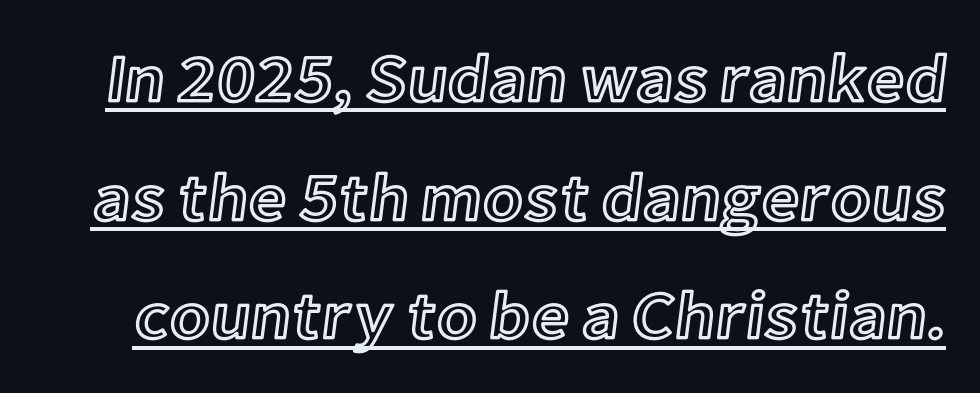
{"width": "normal", "x_height": "medium", "monospaced": "no", "underline": "yes", "line_spacing_ratio": 1.77, "letter_spacing": "normal", "letter_spacing_em": 0.0, "glyph_px": 67}
